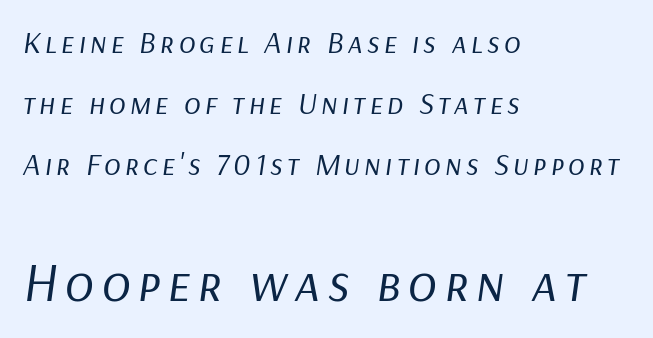
{"italic": "yes", "lean": "right", "slant_degrees": 9, "bold": "no", "weight": "regular", "width": "normal", "stroke_contrast": "low", "x_height": "medium", "monospaced": "no", "underline": "no", "align": "left", "line_spacing": "loose", "line_spacing_ratio": 1.96, "larger_block": "second", "size_ratio": 1.74, "glyph_px": 54}
